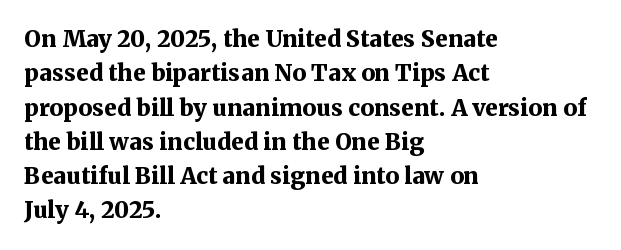
The image shows 23 px bold type, upright; set left-aligned, normal line spacing (1.49x), normal letter spacing, not underlined.
